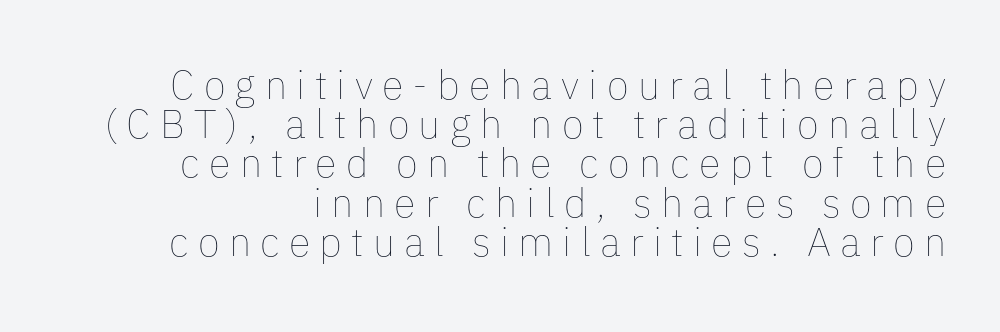
{"italic": "no", "bold": "no", "weight": "thin", "width": "normal", "stroke_contrast": "low", "x_height": "medium", "monospaced": "no", "underline": "no", "line_spacing": "tight", "line_spacing_ratio": 0.98, "letter_spacing": "wide", "letter_spacing_em": 0.23, "glyph_px": 40}
